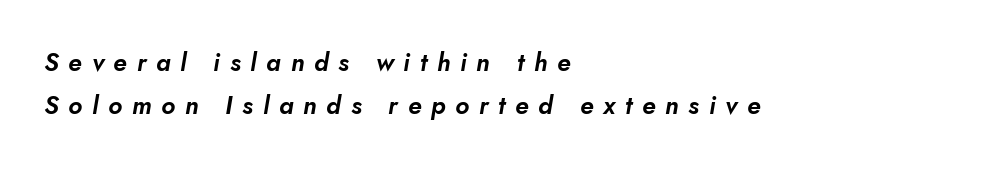
The image shows 25 px text type, italic (leaning right); set left-aligned, line spacing 1.73x, unusually wide letter spacing (+0.39 em), not underlined.
